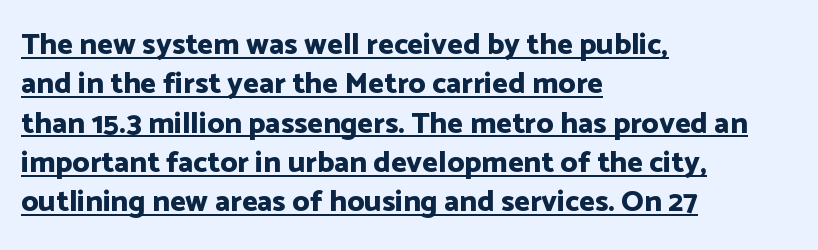
The image shows 30 px bold sans-serif type, upright; set left-aligned, normal line spacing (1.31x), normal letter spacing, underlined; low stroke contrast and a medium x-height.
